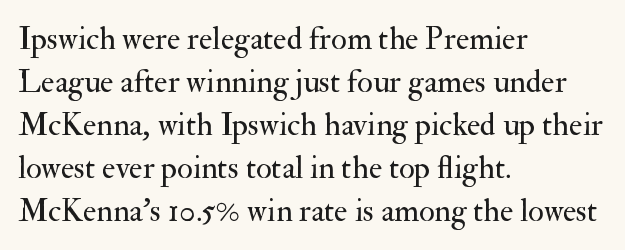
The image shows 32 px regular-weight serif type, upright; set left-aligned, normal line spacing (1.34x), normal letter spacing, not underlined; medium stroke contrast and a small x-height.
